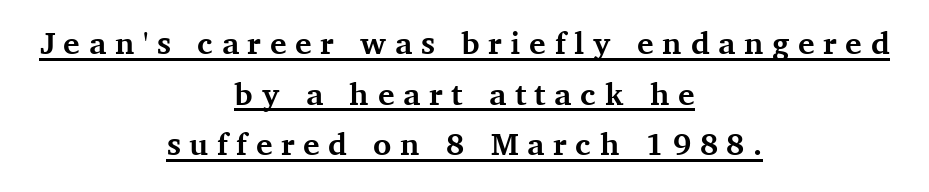
Q: Is the text bold? A: Yes.
Q: Is the text italic (slanted)? A: No, it is upright.
Q: Is the typeface a serif or a sans-serif typeface? A: Serif.
Q: Is the text underlined? A: Yes.
Q: How is the paragraph aligned? A: Centered.
Q: Is the spacing between letters normal or unusually wide? A: Unusually wide.
Q: Is the spacing between lines tight, normal or loose? A: Normal.
Q: Width (condensed, normal, or wide)? A: Normal.
Q: Stroke contrast? A: Medium.
Q: x-height? A: Medium.
Q: Monospaced? A: No.
